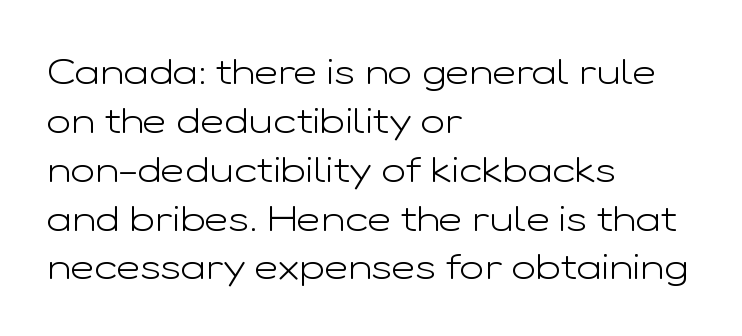
No extra ink here — the face is not bold. The font's upright variant was chosen for this text. The gaps between neighbouring characters are ordinary and unremarkable. Varying glyph widths throughout — classic text-font behaviour. The space between consecutive lines is moderate.
